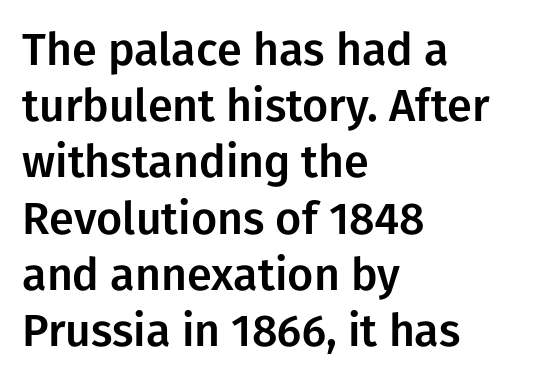
The image shows 45 px sans-serif type, upright; set left-aligned, normal line spacing (1.25x), normal letter spacing, not underlined; low stroke contrast and a medium x-height.
